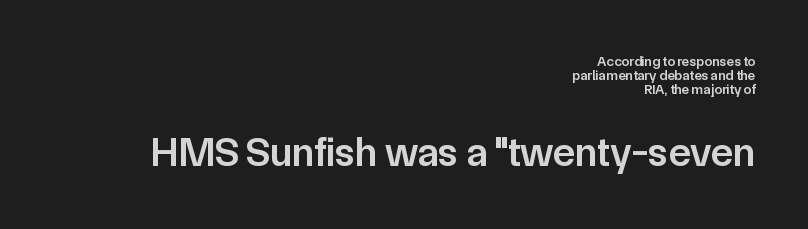
The image shows 41 px semibold sans-serif type, upright; set right-aligned, tight line spacing (1.0x), normal letter spacing, not underlined; the second (bottom) block is 2.93x larger; low stroke contrast and a medium x-height.
